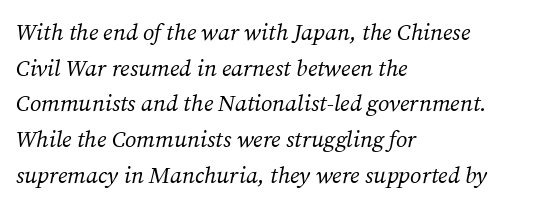
Q: Is the text bold? A: No.
Q: Is the text italic (slanted)? A: Yes, it leans right by about 12 degrees.
Q: Is the text underlined? A: No.
Q: How is the paragraph aligned? A: Left-aligned.
Q: Is the spacing between letters normal or unusually wide? A: Normal.
Q: Is the spacing between lines tight, normal or loose? A: Normal.
